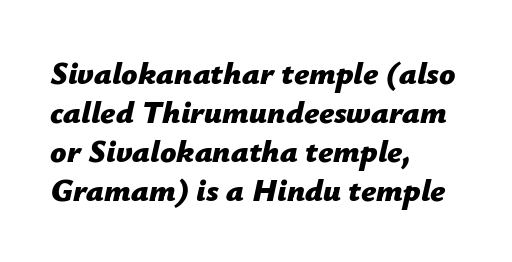
The ragged edge is on the right, which tells us the setting is flush left. Each letter keeps its own natural width here, so spacing adapts to shape. A dark, heavy texture on the line: the type is bold. This is oblique type, the kind used for emphasis or titles.
